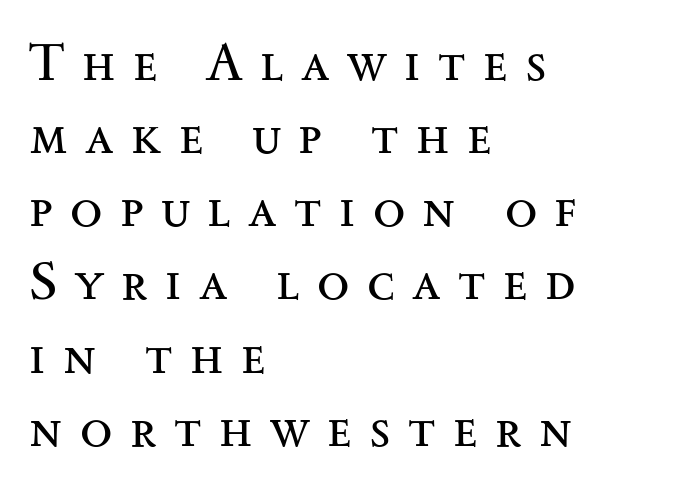
Q: Is the text bold? A: No.
Q: Is the text italic (slanted)? A: No, it is upright.
Q: Is the typeface a serif or a sans-serif typeface? A: Serif.
Q: Is the text underlined? A: No.
Q: How is the paragraph aligned? A: Left-aligned.
Q: Is the spacing between letters normal or unusually wide? A: Unusually wide.
Q: Is the spacing between lines tight, normal or loose? A: Normal.
Q: Width (condensed, normal, or wide)? A: Wide.
Q: Stroke contrast? A: Medium.
Q: x-height? A: Small.
Q: Monospaced? A: No.
